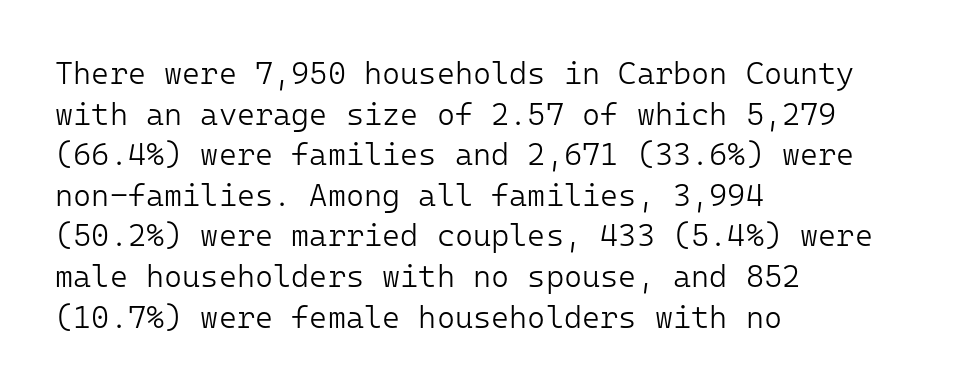
Q: Is the text bold? A: No.
Q: Is the text italic (slanted)? A: No, it is upright.
Q: Is the typeface a serif or a sans-serif typeface? A: Sans-serif.
Q: Is the text underlined? A: No.
Q: How is the paragraph aligned? A: Left-aligned.
Q: Is the spacing between letters normal or unusually wide? A: Normal.
Q: Is the spacing between lines tight, normal or loose? A: Normal.
Q: Width (condensed, normal, or wide)? A: Normal.
Q: Stroke contrast? A: Low.
Q: x-height? A: Medium.
Q: Monospaced? A: Yes.
